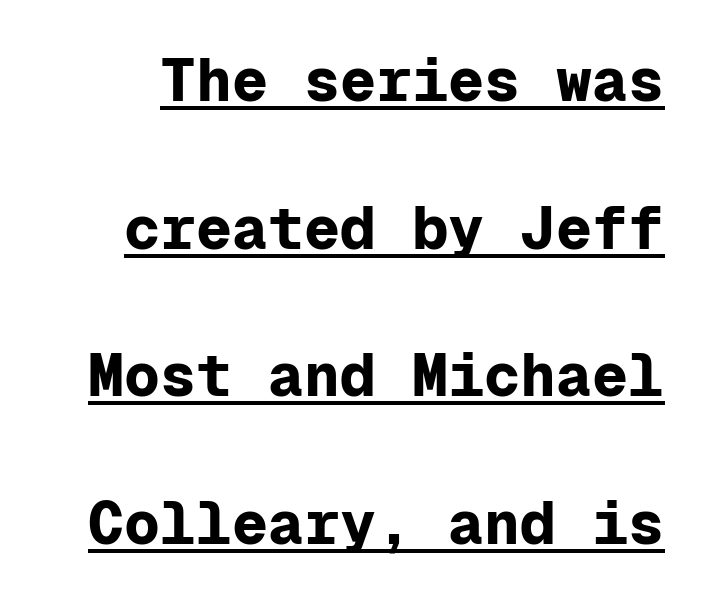
{"serif": "no", "italic": "no", "bold": "yes", "weight": "bold", "width": "normal", "stroke_contrast": "low", "x_height": "medium", "monospaced": "yes", "underline": "yes", "line_spacing": "loose", "line_spacing_ratio": 2.46, "letter_spacing": "normal", "letter_spacing_em": 0.0, "glyph_px": 60}
